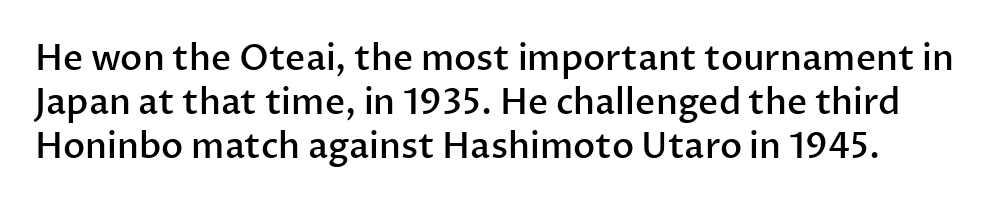
{"serif": "no", "italic": "no", "bold": "semi", "weight": "semibold", "width": "normal", "stroke_contrast": "low", "x_height": "medium", "monospaced": "no", "underline": "no", "line_spacing": "normal", "line_spacing_ratio": 1.26, "letter_spacing": "normal", "letter_spacing_em": 0.0, "glyph_px": 35}
